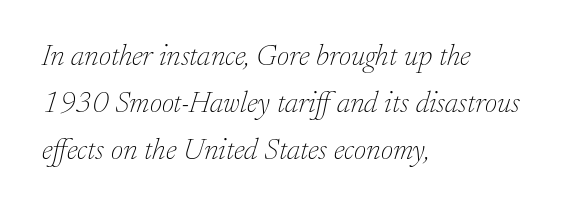
The letters advance in unequal steps, a hallmark of proportional type. The gap between lines stays unmarked. The rendering applies a slant to the glyphs. Regarding leading, the lines here are spaced in the standard way. Look at the bottom of the vertical strokes: they flare into serifs here.
